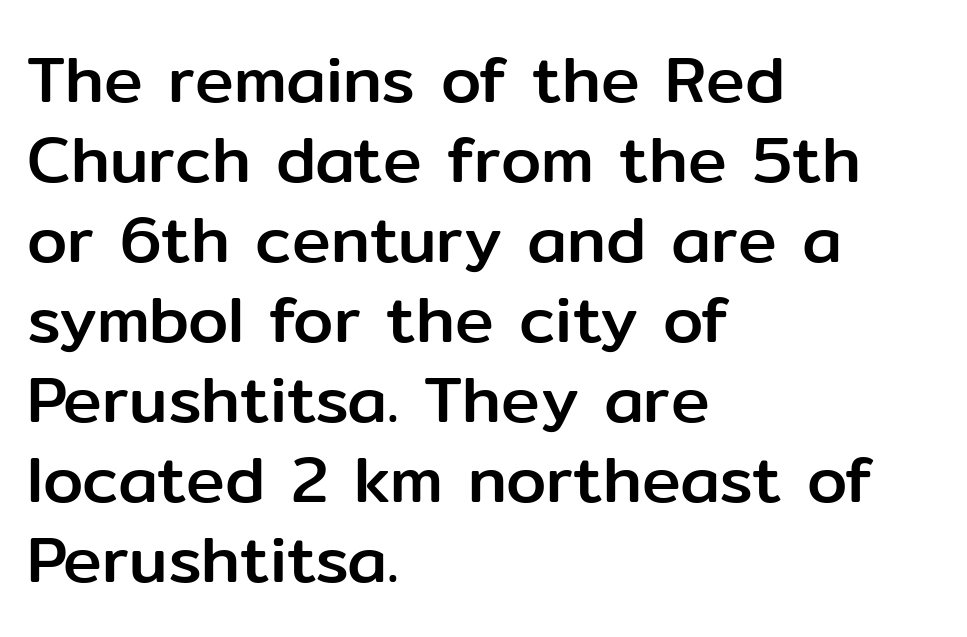
{"serif": "no", "italic": "no", "width": "normal", "stroke_contrast": "low", "x_height": "medium", "monospaced": "no", "underline": "no", "align": "left", "line_spacing_ratio": 1.23, "letter_spacing": "normal", "letter_spacing_em": 0.0, "glyph_px": 65}
